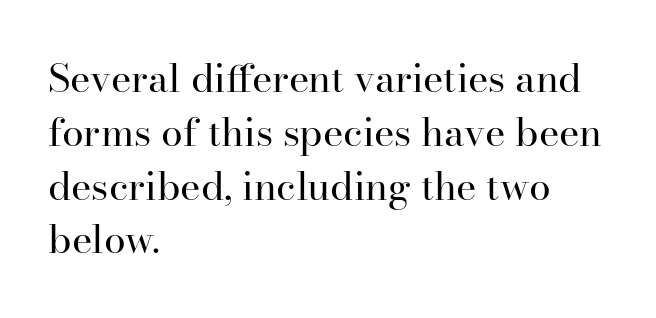
Does the lettering tilt? It doesn't — this is upright. Nothing unusual about the tracking: characters are spaced as the font intends. Reading down the block, your eye returns to a fixed left position each line. The font sits on the lighter half of the weight spectrum, regular included. Is this a sans? No — the strokes have serifs. Honestly, the row spacing looks completely unremarkable.
